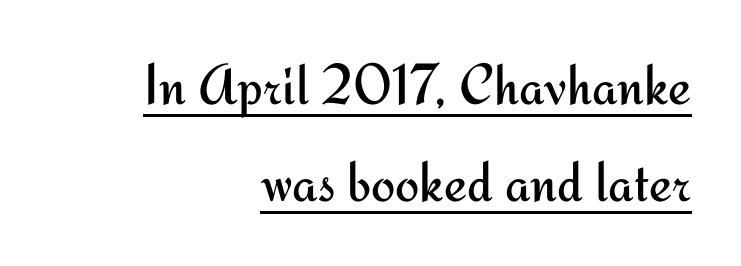
A typesetter would call this zero additional tracking. A typographer would call this underscored text. A typesetter would call this leading conventional body-copy spacing. Line endings align vertically; line beginnings do not. The text was rendered using a sans face with plain stroke endings. Weight: regular or lighter.
